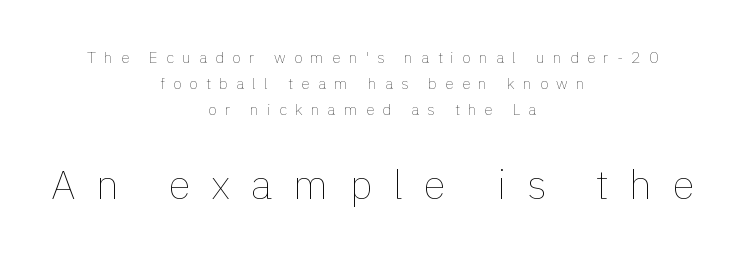
Designer's note — italics off, roman on. Small over large — that's the arrangement of the two blocks here. This sample uses expanded letter spacing, leaving extra air between glyphs. Lines of text with bare space underneath.
